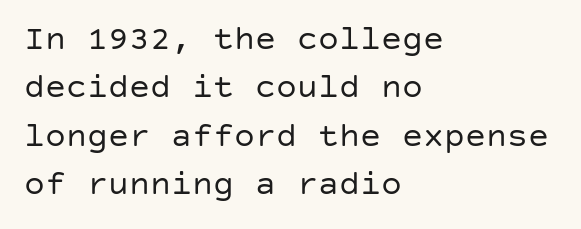
{"serif": "no", "italic": "no", "bold": "no", "weight": "regular", "width": "normal", "stroke_contrast": "low", "x_height": "large", "underline": "no", "align": "left", "line_spacing": "normal", "line_spacing_ratio": 1.38, "letter_spacing": "normal", "letter_spacing_em": 0.0, "glyph_px": 35}
